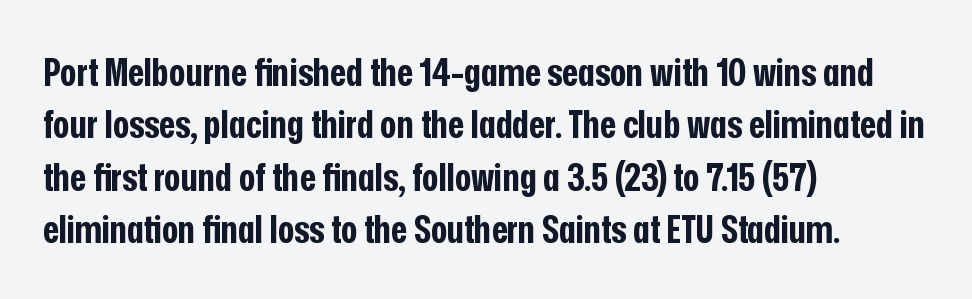
The image shows 39 px bold, condensed sans-serif type, upright; set left-aligned, normal line spacing (1.34x), normal letter spacing, not underlined; low stroke contrast and a medium x-height.
